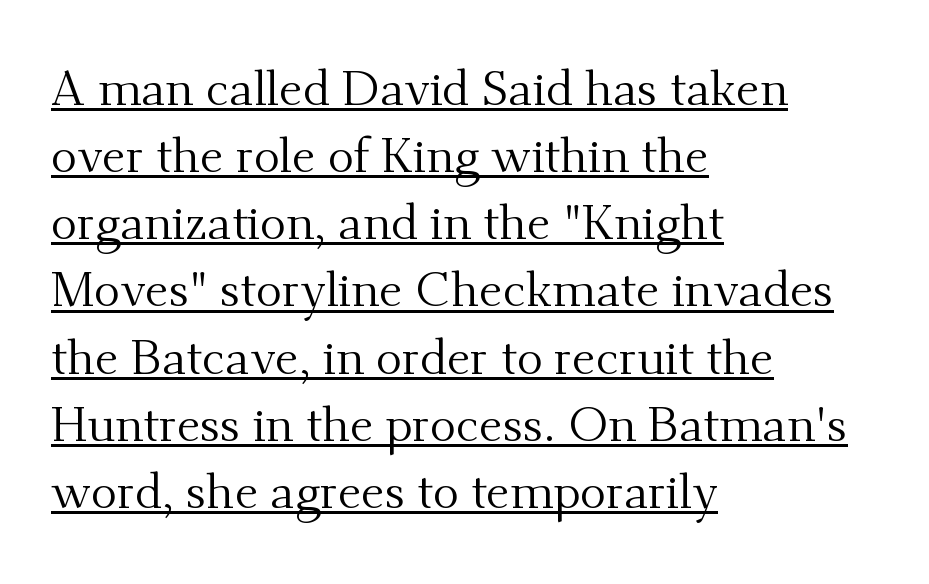
This sample carries an underscore along the baseline area. Characters follow at the spacing the type designer built in. Leading matches the norm, producing a regular column. Vertical stems look standard width or narrower in stroke.
